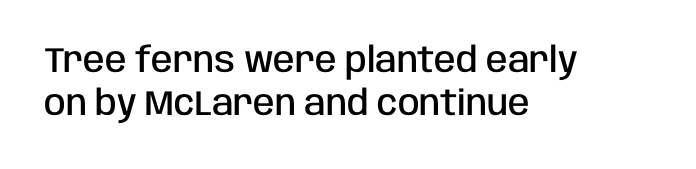
The image shows 35 px semibold, condensed sans-serif type, upright; set left-aligned, line spacing 1.23x, normal letter spacing, not underlined; low stroke contrast and a large x-height.
